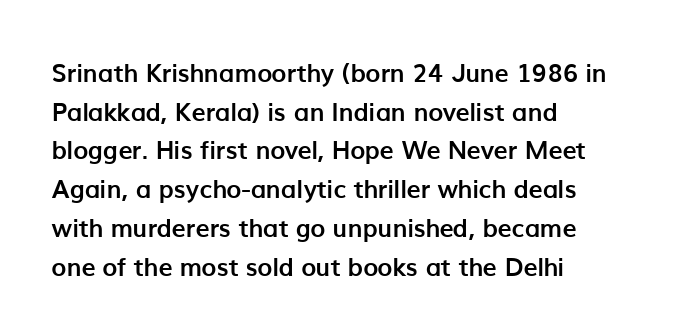
Q: Is the text bold? A: Yes.
Q: Is the text italic (slanted)? A: No, it is upright.
Q: Is the text underlined? A: No.
Q: How is the paragraph aligned? A: Left-aligned.
Q: Is the spacing between letters normal or unusually wide? A: Normal.
Q: Is the spacing between lines tight, normal or loose? A: Normal.
